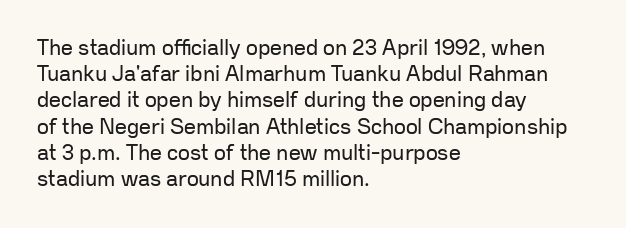
Does extra space separate the letters? No, they use regular spacing. Layout note: lines flush left. The area under the type is left untouched. This reads as an unemphasized weight, regular at the heaviest. This is roman type, the default non-slanted kind. Vertical spacing — default.
